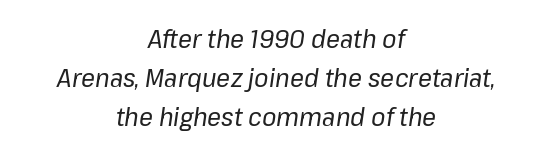
Q: Is the text bold? A: No.
Q: Is the text italic (slanted)? A: Yes, it leans right by about 8 degrees.
Q: Is the text underlined? A: No.
Q: How is the paragraph aligned? A: Centered.
Q: Is the spacing between letters normal or unusually wide? A: Normal.
Q: Is the spacing between lines tight, normal or loose? A: Normal.
